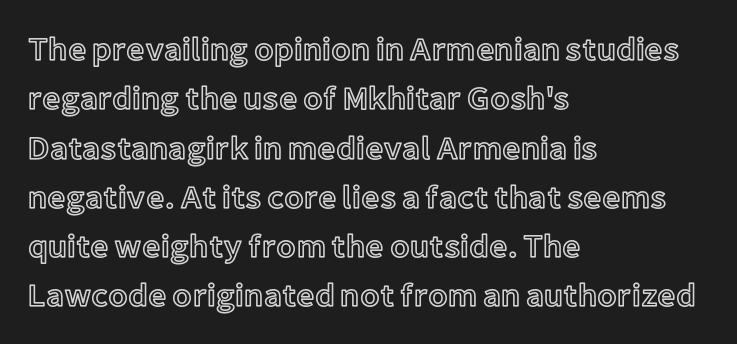
The image shows 32 px text type, upright; set left-aligned, normal line spacing (1.54x), normal letter spacing, not underlined; a medium x-height.
